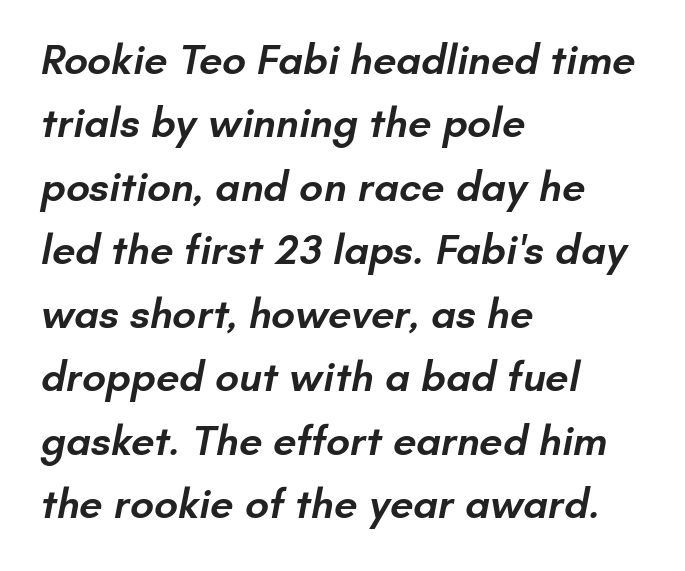
Its strokes are somewhat broadened, the hallmark of semibold type. The letters sit at their default tracking, neither squeezed nor spread. Bare-footed words on every line. Is the block centered? No — it sits flush against the left margin. Letterform terminals end flat and unadorned throughout the passage. The passage shown is typed in a proportional face where columns would drift.
